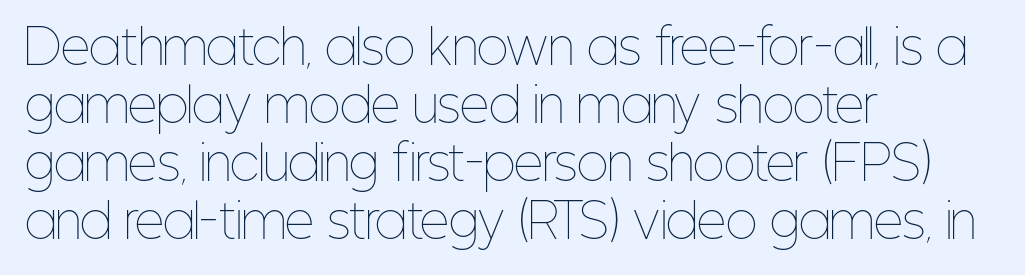
You can tell it's not italic because the verticals are truly vertical. No extra tracking has been applied to these lines. Proportional: the letters do not fall into vertical columns. A classic flush-left, rag-right setting is used for this passage.
